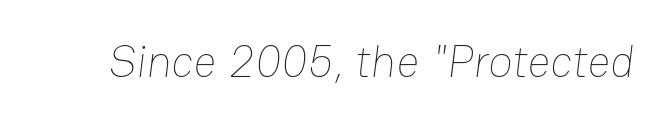
{"bold": "no", "weight": "thin", "width": "normal", "stroke_contrast": "low", "x_height": "medium", "monospaced": "no", "underline": "no", "letter_spacing": "normal", "letter_spacing_em": 0.0, "glyph_px": 45}
